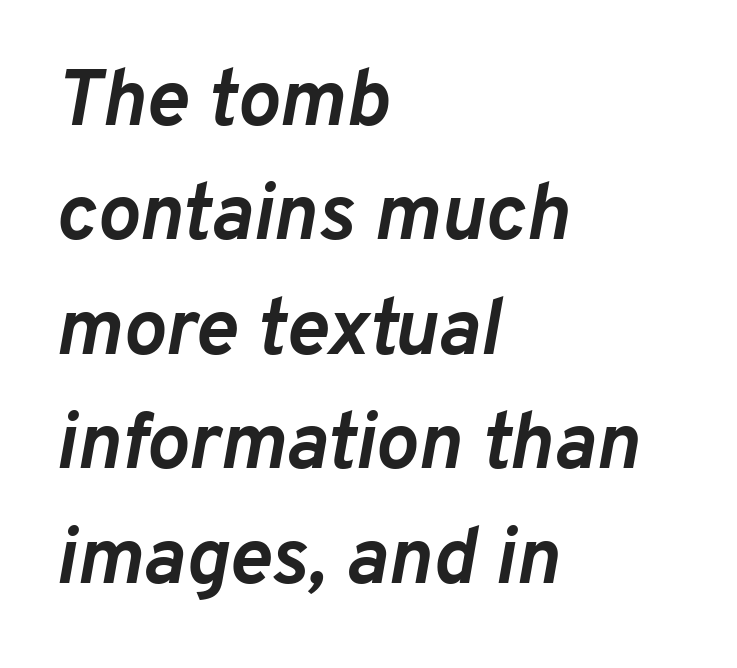
{"italic": "yes", "lean": "right", "slant_degrees": 10, "bold": "yes", "weight": "semibold", "width": "normal", "stroke_contrast": "low", "x_height": "medium", "monospaced": "no", "underline": "no", "align": "left", "line_spacing": "normal", "line_spacing_ratio": 1.43, "letter_spacing": "normal", "letter_spacing_em": 0.0, "glyph_px": 80}
